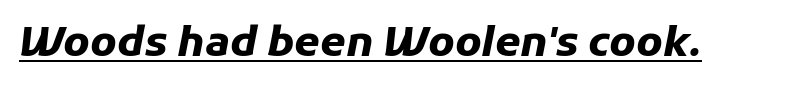
Honestly, the underline is the first thing you notice here. No extra tracking has been applied to these lines. Typesetter's note: full bold, strokes at maximum text heaviness. This sample uses an oblique cut, with every glyph tilted off the vertical.
